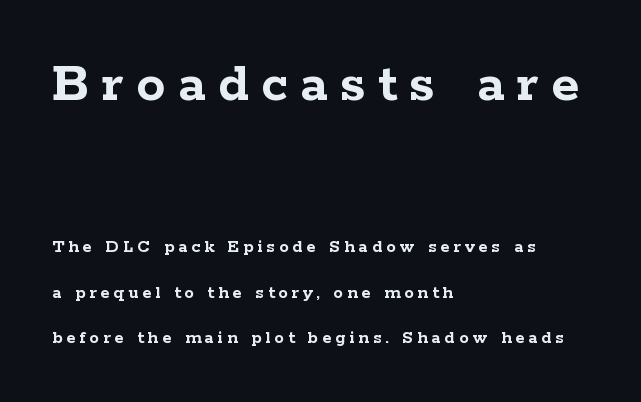
Q: Is the text bold? A: Yes.
Q: Is the text italic (slanted)? A: No, it is upright.
Q: Is the typeface a serif or a sans-serif typeface? A: Serif.
Q: Is the text underlined? A: No.
Q: How is the paragraph aligned? A: Left-aligned.
Q: Is the spacing between letters normal or unusually wide? A: Unusually wide.
Q: Is the spacing between lines tight, normal or loose? A: Loose.
Q: Which block of text is set in a larger size, the first (top) or the second (bottom)? A: The first (top) one.
Q: Width (condensed, normal, or wide)? A: Wide.
Q: Stroke contrast? A: Low.
Q: x-height? A: Medium.
Q: Monospaced? A: No.
